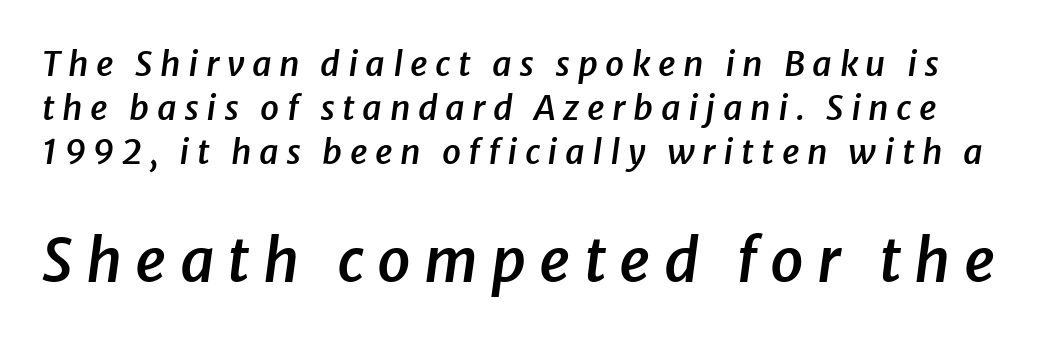
{"italic": "yes", "lean": "right", "slant_degrees": 8, "bold": "semi", "weight": "semibold", "width": "normal", "stroke_contrast": "low", "x_height": "medium", "monospaced": "no", "underline": "no", "line_spacing": "normal", "line_spacing_ratio": 1.29, "letter_spacing": "wide", "letter_spacing_em": 0.22, "larger_block": "second", "size_ratio": 1.76, "glyph_px": 60}
